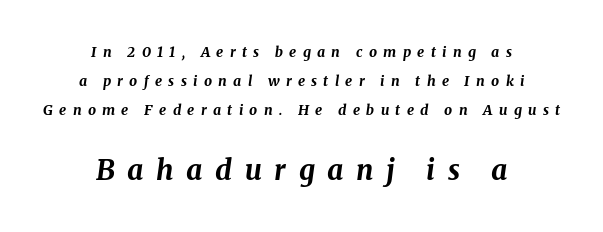
The image shows 28 px bold type, italic (leaning right); set centered, loose line spacing (2.07x), unusually wide letter spacing (+0.45 em), not underlined; the second (bottom) block is 2.0x larger; medium stroke contrast and a medium x-height.
